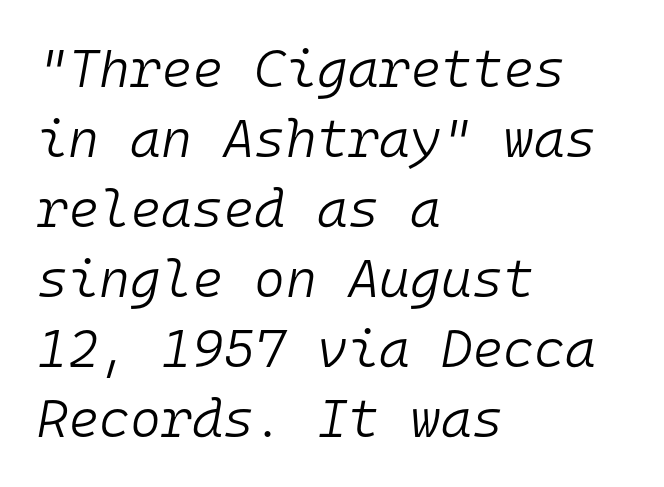
The image shows 53 px light type, italic (leaning right), monospaced; set left-aligned, normal line spacing (1.32x), normal letter spacing, not underlined; low stroke contrast and a medium x-height.
